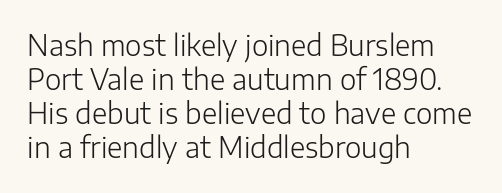
The image shows 28 px light sans-serif type, upright; set left-aligned, line spacing 1.22x, normal letter spacing, not underlined; low stroke contrast and a medium x-height.
